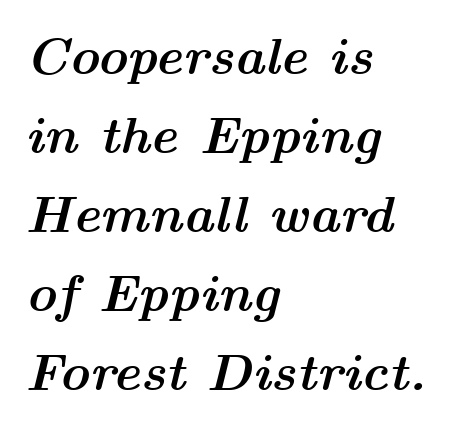
{"italic": "yes", "lean": "right", "slant_degrees": 14, "bold": "yes", "weight": "semibold", "width": "wide", "stroke_contrast": "medium", "x_height": "medium", "monospaced": "no", "underline": "no", "align": "left", "line_spacing": "normal", "line_spacing_ratio": 1.52, "letter_spacing": "normal", "letter_spacing_em": 0.0, "glyph_px": 52}
